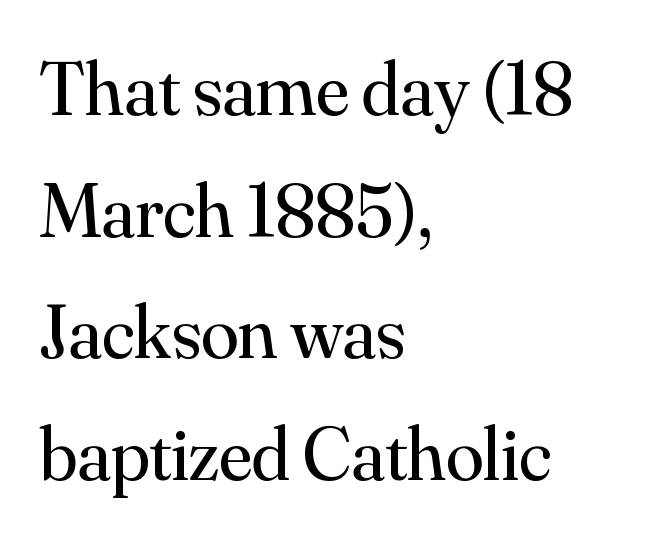
Quick note: underline off. Stroke thickness stays within the range of a standard reading face or lighter. Do the characters align in a grid? No, the font is proportional. Are there feet on the stems? There are — it's a serif. Notice how the passage keeps a crisp vertical edge on the left only. Regular leading.
